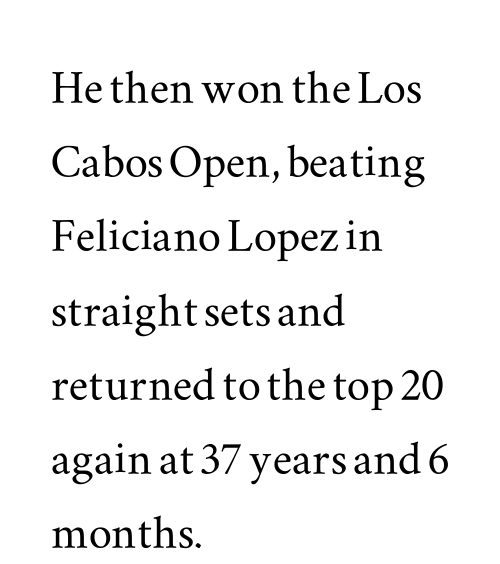
{"serif": "yes", "italic": "no", "width": "wide", "stroke_contrast": "medium", "x_height": "small", "monospaced": "no", "underline": "no", "align": "left", "line_spacing": "normal", "line_spacing_ratio": 1.28, "letter_spacing": "normal", "letter_spacing_em": 0.0, "glyph_px": 58}
